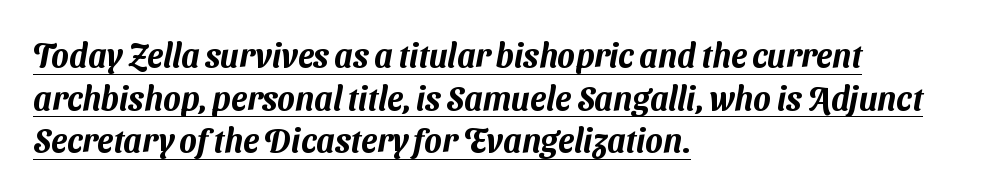
{"serif": "no", "width": "normal", "stroke_contrast": "medium", "x_height": "medium", "monospaced": "no", "underline": "yes", "align": "left", "line_spacing": "normal", "line_spacing_ratio": 1.29, "letter_spacing": "normal", "letter_spacing_em": 0.0, "glyph_px": 33}
